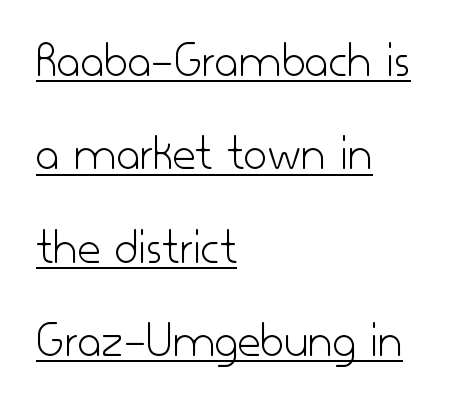
Words appear dense and cohesive because spacing is normal. These lines are rendered in a variable-pitch font. The weight tops out at a normal text grade. Notice how the stems are strictly vertical — no italics here. You can see a thin bar hugging the bottom of the glyphs. Visually the block forms a straight wall on the left and a jagged coastline on the right.
